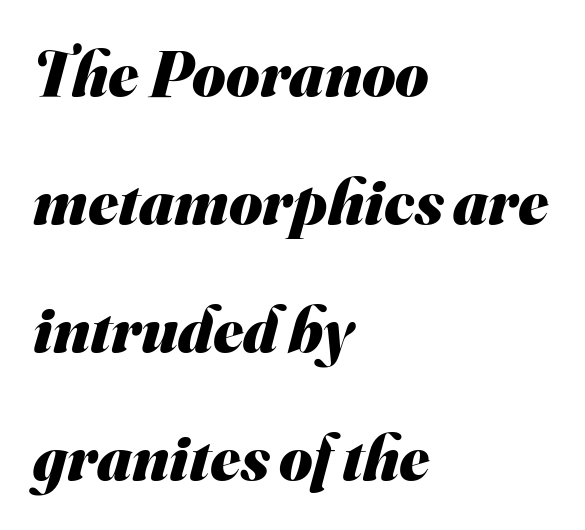
The image shows 64 px heavy sans-serif type; set left-aligned, loose line spacing (2.0x), normal letter spacing, not underlined; medium stroke contrast and a small x-height.
